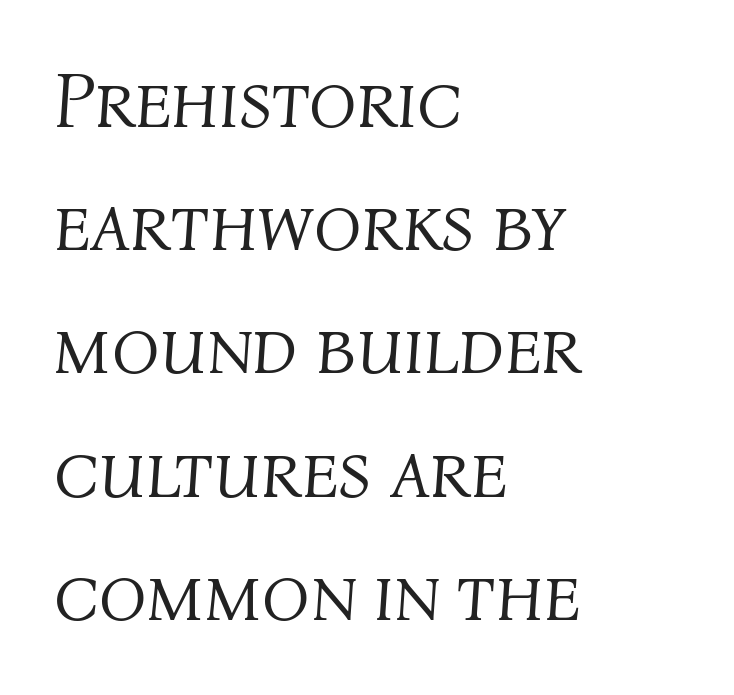
The strokes carry an ordinary text weight at most. Beneath every word, the page is bare. Honestly, the row spacing looks completely unremarkable. The face used here is proportionally spaced, like ordinary book or web type. The line texture is even and compact thanks to regular tracking.
